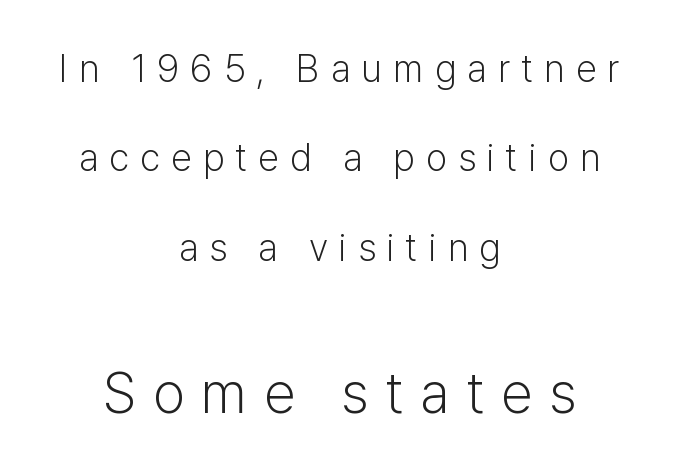
Q: Is the text bold? A: No.
Q: Is the text italic (slanted)? A: No, it is upright.
Q: Is the typeface a serif or a sans-serif typeface? A: Sans-serif.
Q: Is the text underlined? A: No.
Q: How is the paragraph aligned? A: Centered.
Q: Is the spacing between letters normal or unusually wide? A: Unusually wide.
Q: Is the spacing between lines tight, normal or loose? A: Loose.
Q: Which block of text is set in a larger size, the first (top) or the second (bottom)? A: The second (bottom) one.
Q: Width (condensed, normal, or wide)? A: Normal.
Q: Stroke contrast? A: Low.
Q: x-height? A: Medium.
Q: Monospaced? A: No.
